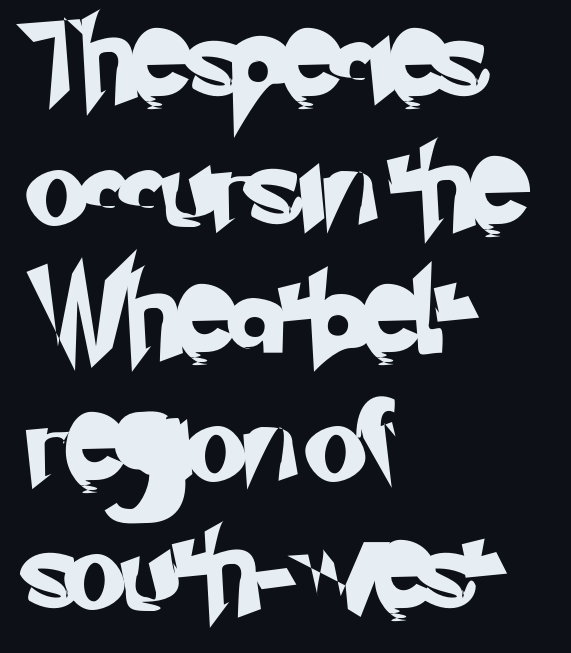
{"serif": "no", "width": "normal", "stroke_contrast": "low", "x_height": "small", "monospaced": "no", "underline": "no", "align": "left", "line_spacing": "normal", "line_spacing_ratio": 1.6, "letter_spacing": "normal", "letter_spacing_em": 0.0, "glyph_px": 80}
